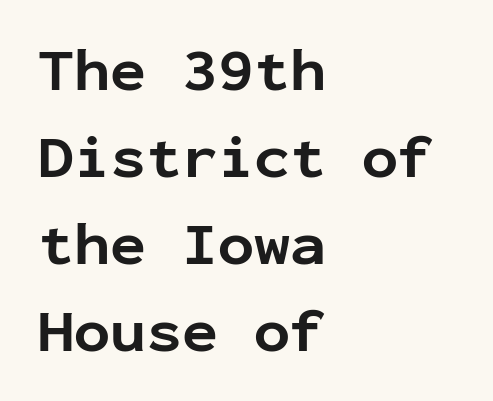
{"serif": "no", "italic": "no", "bold": "yes", "weight": "bold", "width": "normal", "stroke_contrast": "low", "x_height": "medium", "monospaced": "yes", "underline": "no", "align": "left", "line_spacing": "normal", "line_spacing_ratio": 1.45, "letter_spacing": "normal", "letter_spacing_em": 0.0, "glyph_px": 60}
